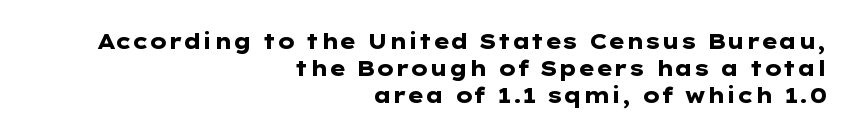
Vertical strokes here are truly vertical. Bare-footed words on every line. Teacher's note: observe the even right margin — that is flush-right alignment. These lines keep a tight, regular rhythm from letter to letter. The passage shown is emphatically bold.
